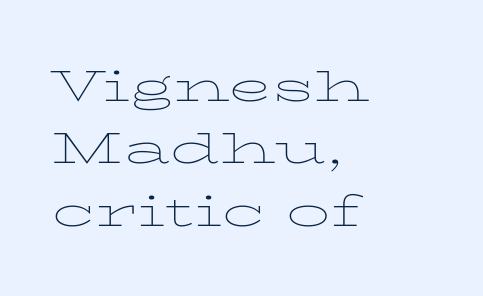
The image shows 44 px thin, wide serif type, upright; set left-aligned, normal line spacing (1.42x), normal letter spacing, not underlined; low stroke contrast and a medium x-height.
